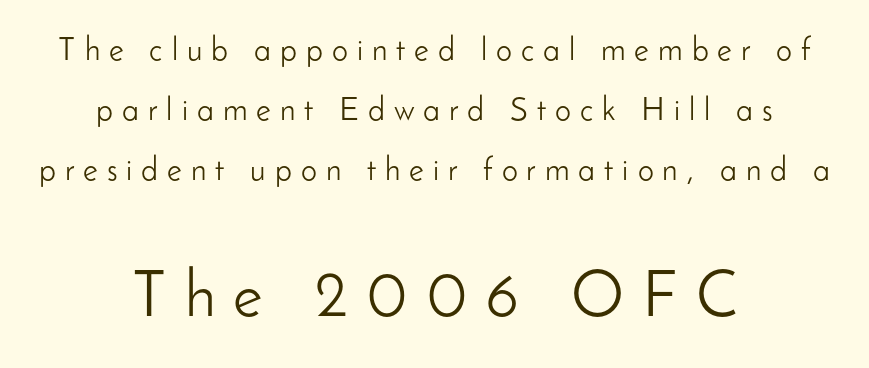
{"serif": "no", "italic": "no", "bold": "no", "weight": "light", "width": "normal", "stroke_contrast": "low", "x_height": "small", "monospaced": "no", "underline": "no", "align": "center", "line_spacing_ratio": 1.88, "letter_spacing": "wide", "letter_spacing_em": 0.28, "larger_block": "second", "size_ratio": 2.0, "glyph_px": 64}
